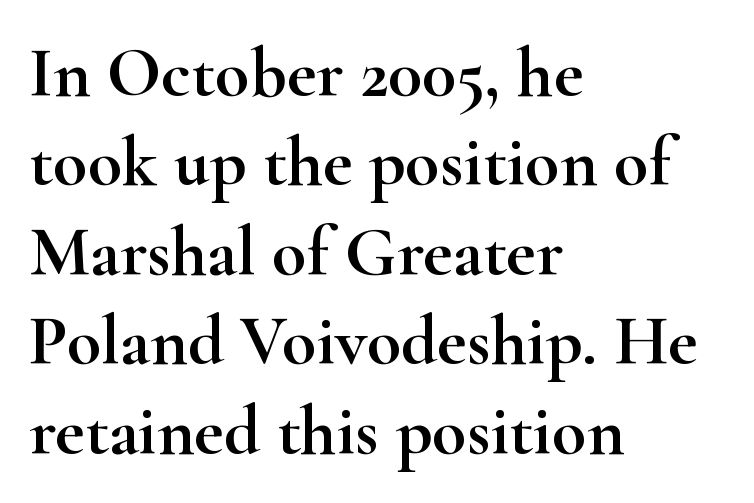
Upright lettering throughout. The space beneath each line is pristine and unruled. If you measured baseline to baseline, you'd find a middling distance. The passage shown is typed in a proportional face where columns would drift. Nothing unusual about the tracking: characters are spaced as the font intends.
